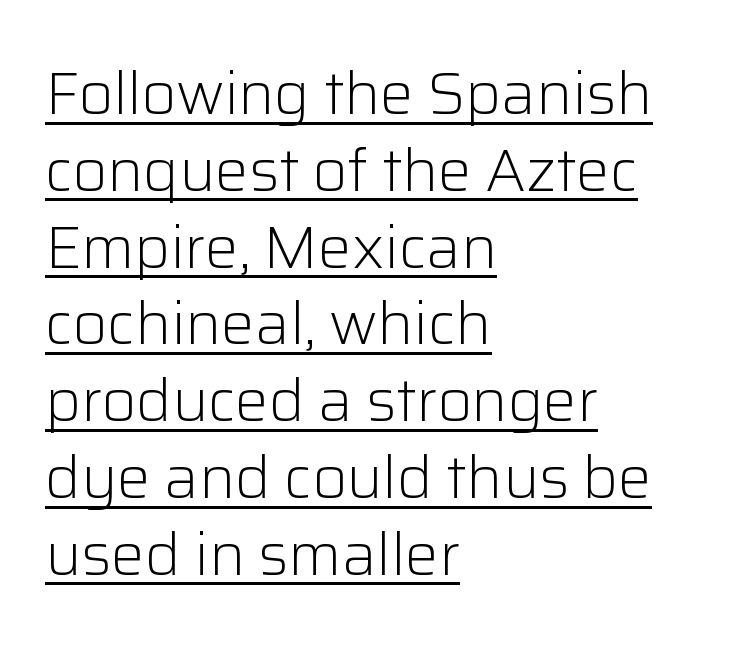
Q: Is the text bold? A: No.
Q: Is the text italic (slanted)? A: No, it is upright.
Q: Is the typeface a serif or a sans-serif typeface? A: Sans-serif.
Q: Is the text underlined? A: Yes.
Q: How is the paragraph aligned? A: Left-aligned.
Q: Is the spacing between letters normal or unusually wide? A: Normal.
Q: Is the spacing between lines tight, normal or loose? A: Normal.
Q: Width (condensed, normal, or wide)? A: Normal.
Q: Stroke contrast? A: Low.
Q: x-height? A: Medium.
Q: Monospaced? A: No.
